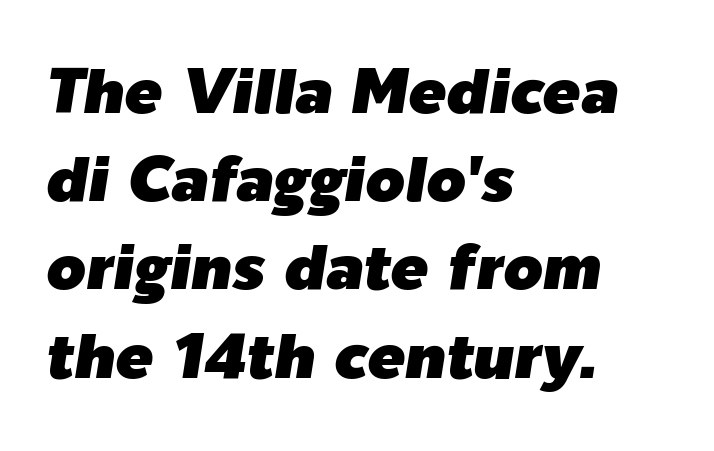
This sample keeps an unexceptional amount of space between lines. In CSS terms this would be text-align: left. Observe the lean: these are italic letterforms. Has an underline been added? It has not. The face used here is proportionally spaced, like ordinary book or web type.
